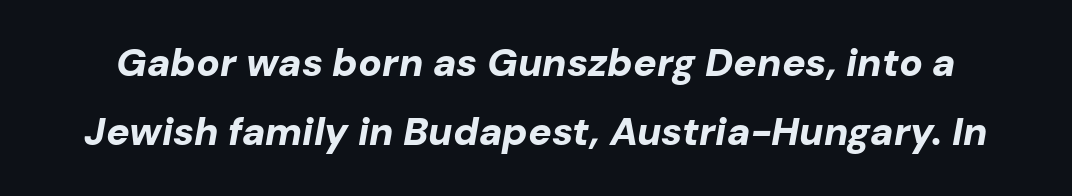
The line texture is even and compact thanks to regular tracking. The face used here is proportionally spaced, like ordinary book or web type. Is the type bold? Yes — the strokes are clearly thick and heavy. The words here are not underlined. In terms of posture, this sample is oblique.
